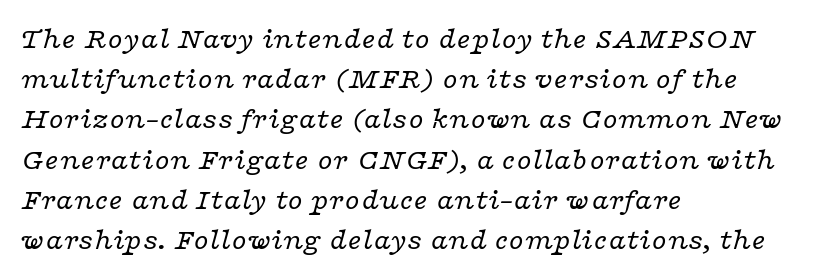
Q: Is the text bold? A: No.
Q: Is the text italic (slanted)? A: Yes, it leans right by about 16 degrees.
Q: Is the typeface a serif or a sans-serif typeface? A: Serif.
Q: Is the text underlined? A: No.
Q: How is the paragraph aligned? A: Left-aligned.
Q: Is the spacing between letters normal or unusually wide? A: Normal.
Q: Is the spacing between lines tight, normal or loose? A: Normal.
Q: Width (condensed, normal, or wide)? A: Wide.
Q: Stroke contrast? A: Low.
Q: x-height? A: Medium.
Q: Monospaced? A: No.
